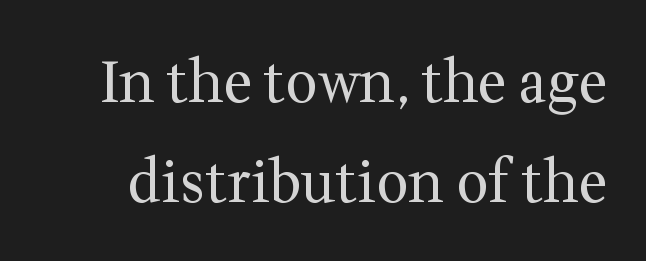
The image shows 57 px regular-weight serif type, upright; set line spacing 1.75x, normal letter spacing, not underlined; medium stroke contrast and a medium x-height.
